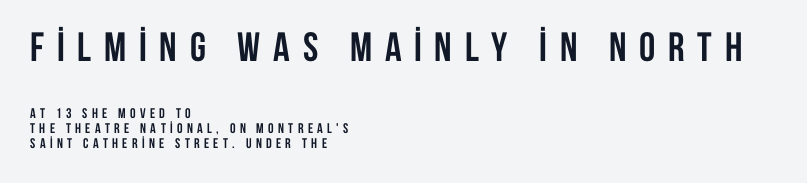
Q: Is the text bold? A: Yes.
Q: Is the text italic (slanted)? A: No, it is upright.
Q: Is the typeface a serif or a sans-serif typeface? A: Sans-serif.
Q: Is the text underlined? A: No.
Q: How is the paragraph aligned? A: Left-aligned.
Q: Is the spacing between letters normal or unusually wide? A: Unusually wide.
Q: Is the spacing between lines tight, normal or loose? A: Tight.
Q: Which block of text is set in a larger size, the first (top) or the second (bottom)? A: The first (top) one.
Q: Width (condensed, normal, or wide)? A: Condensed.
Q: Stroke contrast? A: Low.
Q: x-height? A: Large.
Q: Monospaced? A: No.
